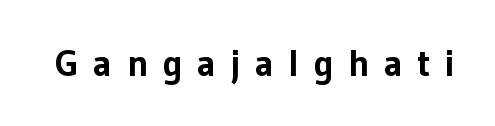
Q: Is the text bold? A: Yes.
Q: Is the text italic (slanted)? A: No, it is upright.
Q: Is the typeface a serif or a sans-serif typeface? A: Sans-serif.
Q: Is the text underlined? A: No.
Q: Is the spacing between letters normal or unusually wide? A: Unusually wide.
Q: Width (condensed, normal, or wide)? A: Normal.
Q: Stroke contrast? A: Low.
Q: x-height? A: Medium.
Q: Monospaced? A: No.
